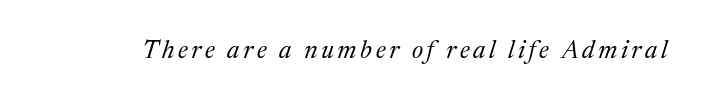
{"italic": "yes", "lean": "right", "slant_degrees": 17, "bold": "no", "underline": "no", "glyph_px": 25}
